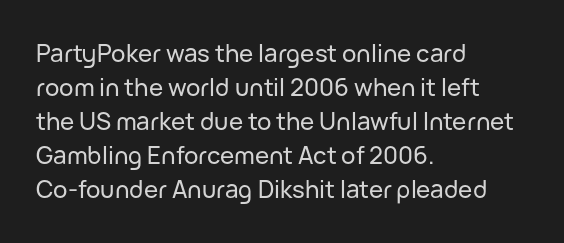
Q: Is the text italic (slanted)? A: No, it is upright.
Q: Is the text underlined? A: No.
Q: How is the paragraph aligned? A: Left-aligned.
Q: Is the spacing between letters normal or unusually wide? A: Normal.
Q: Is the spacing between lines tight, normal or loose? A: Normal.
